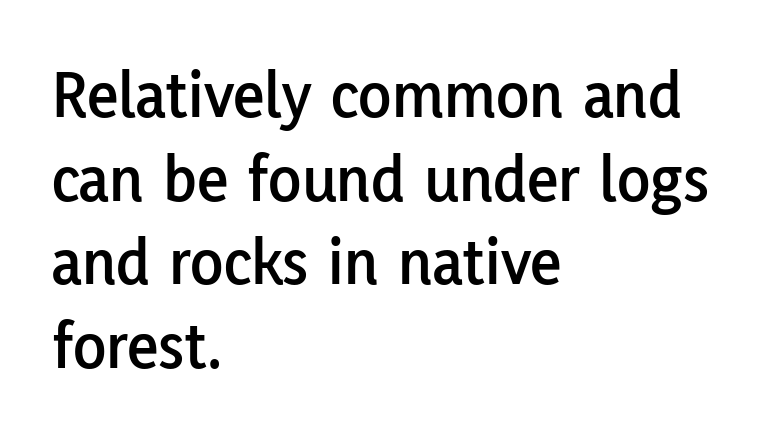
{"serif": "no", "italic": "no", "width": "normal", "stroke_contrast": "low", "x_height": "medium", "monospaced": "no", "underline": "no", "align": "left", "line_spacing_ratio": 1.23, "letter_spacing": "normal", "letter_spacing_em": 0.0, "glyph_px": 68}
